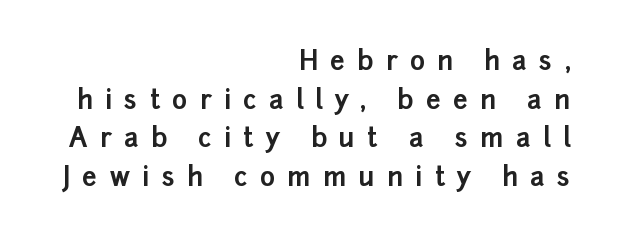
A typesetter would mark this as roman, not italic. The rendering inserts visible extra space after every character. Leading matches the norm, producing a regular column. These lines stack with their right ends in a neat column. A dark, heavy texture on the line: the type is bold. The space directly below the letters is spotless.
